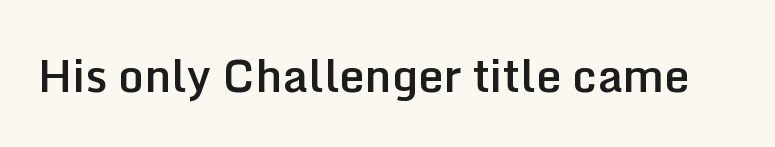
{"serif": "no", "italic": "no", "bold": "semi", "weight": "semibold", "width": "normal", "stroke_contrast": "low", "x_height": "medium", "monospaced": "no", "underline": "no", "letter_spacing": "normal", "letter_spacing_em": 0.0, "glyph_px": 45}
